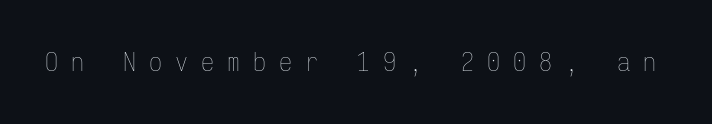
The image shows 26 px text type, upright; set unusually wide letter spacing (+0.5 em), not underlined.
